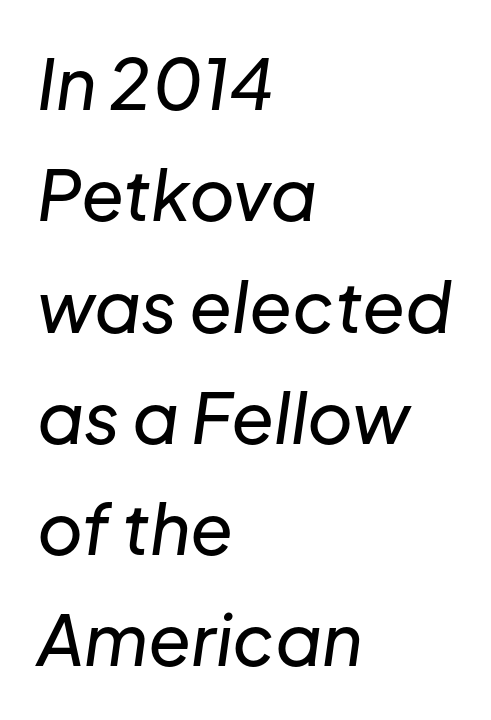
The image shows 70 px text type, italic (leaning right); set left-aligned, normal line spacing (1.59x), normal letter spacing, not underlined; low stroke contrast and a medium x-height.
